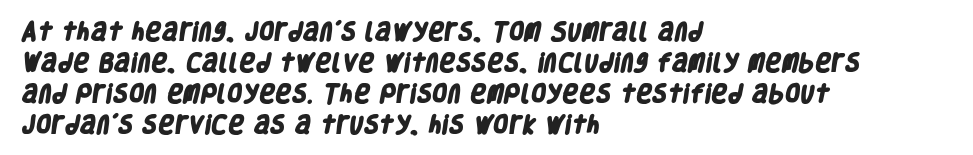
The image shows 20 px bold type; set left-aligned, normal line spacing (1.55x), normal letter spacing, not underlined.
